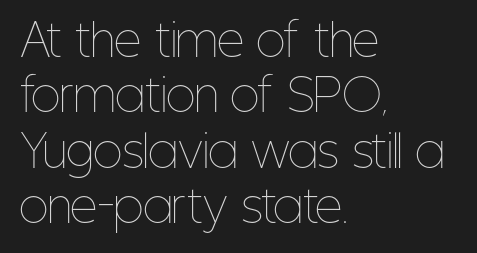
The lettering holds an erect, upright posture throughout. Beneath every word, the page is bare. The lines sit at an ordinary, default distance from one another. There is no visible air inserted between adjacent glyphs. The passage shown is not bold in any degree. These lines are rendered in a variable-pitch font.
